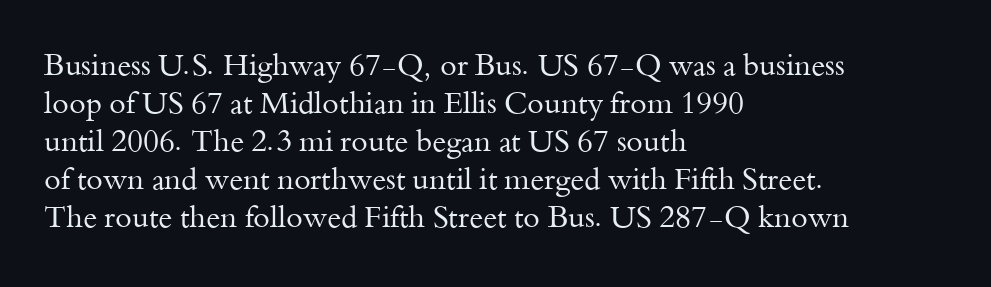
The image shows 30 px regular-weight serif type, upright; set left-aligned, normal line spacing (1.27x), normal letter spacing, not underlined; medium stroke contrast and a small x-height.
